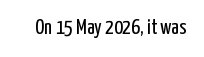
The image shows 21 px text type, upright; set normal letter spacing, not underlined.
